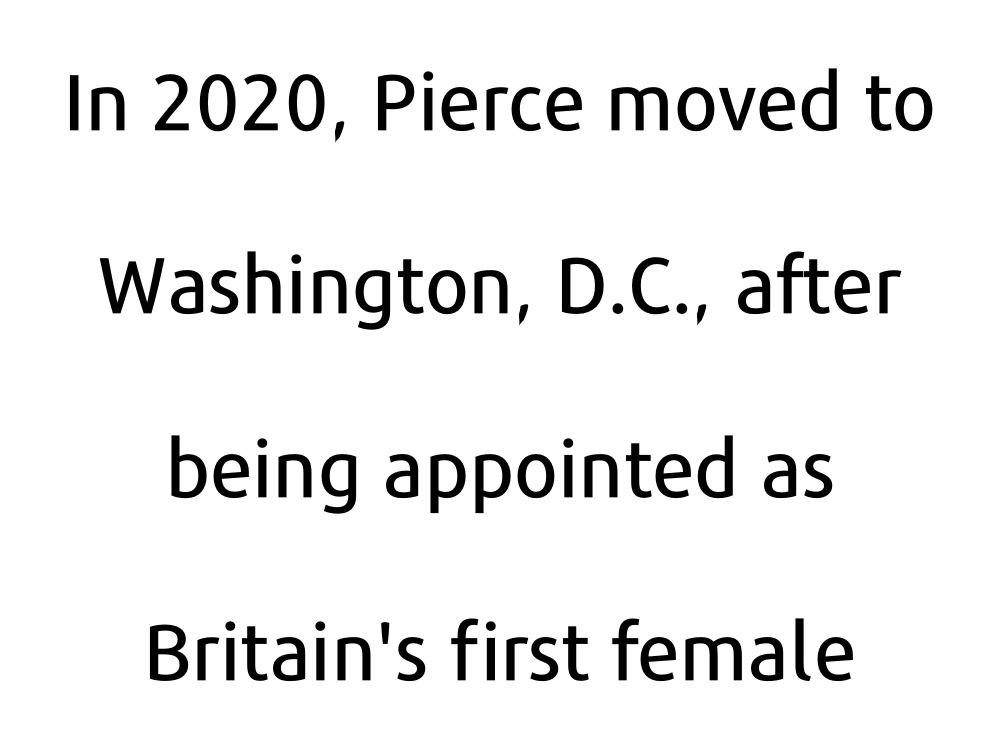
How are the letters spaced? Ordinarily, with no added tracking. The passage shown is typeset with a sans-serif family. Ordinary non-slanted type is in use. Just letters on the line, the space beneath them empty. Teacher's note: observe the equal gaps on both sides — that is centered alignment.
